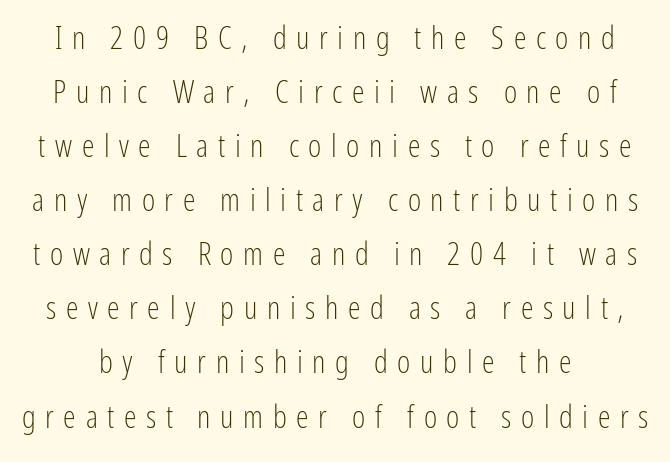
Ordinary non-slanted type is in use. Is there much room between lines? A standard amount, neither cramped nor airy. There is plenty of visible air inserted between adjacent glyphs. Note: no serifs on the glyphs. Bare-footed words on every line. Think of a printed novel: that variable character pitch is what you see here.
